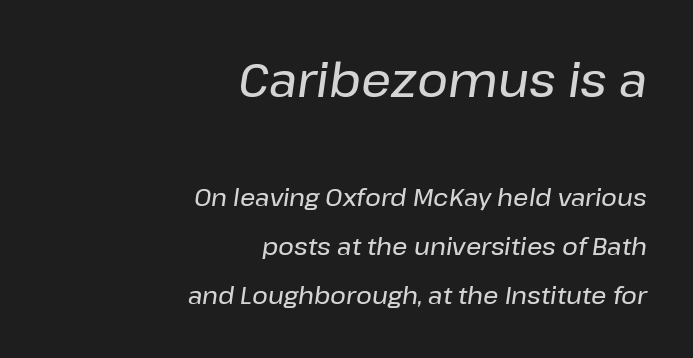
{"italic": "yes", "lean": "right", "slant_degrees": 8, "width": "normal", "stroke_contrast": "low", "x_height": "medium", "monospaced": "no", "underline": "no", "align": "right", "line_spacing": "loose", "line_spacing_ratio": 2.05, "letter_spacing": "normal", "letter_spacing_em": 0.0, "larger_block": "first", "size_ratio": 1.96, "glyph_px": 47}
